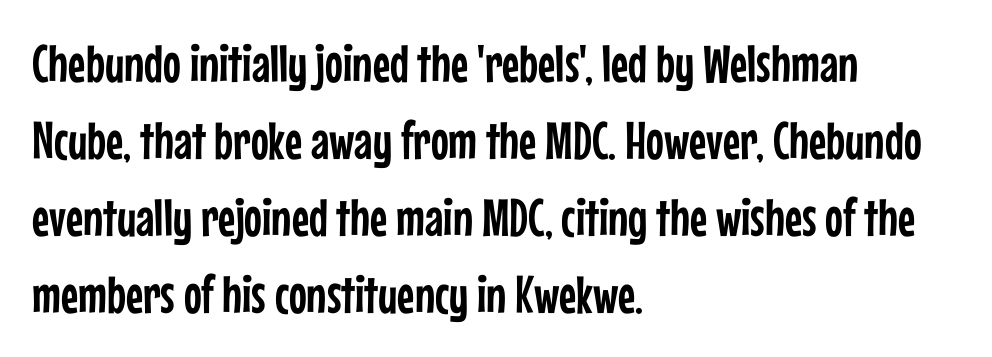
The image shows 53 px condensed sans-serif type, upright; set left-aligned, normal line spacing (1.45x), normal letter spacing, not underlined; low stroke contrast and a medium x-height.
